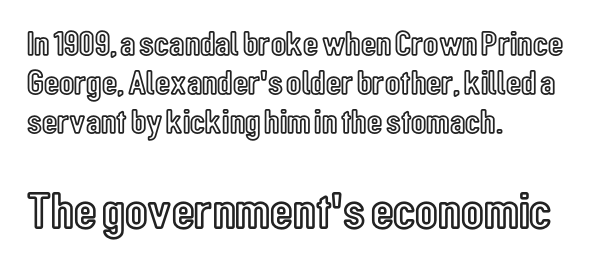
{"italic": "no", "width": "condensed", "x_height": "medium", "monospaced": "no", "underline": "no", "align": "left", "line_spacing": "tight", "line_spacing_ratio": 1.12, "letter_spacing": "normal", "letter_spacing_em": 0.0, "larger_block": "second", "size_ratio": 1.49, "glyph_px": 52}
